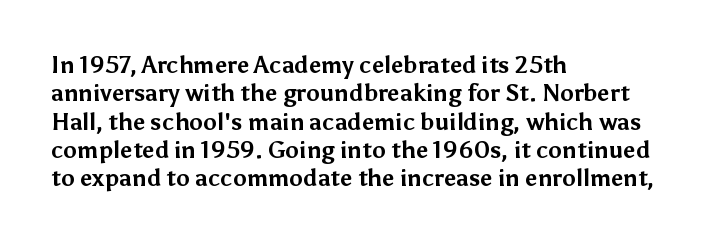
{"italic": "no", "bold": "yes", "underline": "no", "align": "left", "line_spacing_ratio": 1.23, "letter_spacing": "normal", "letter_spacing_em": 0.0, "glyph_px": 23}
